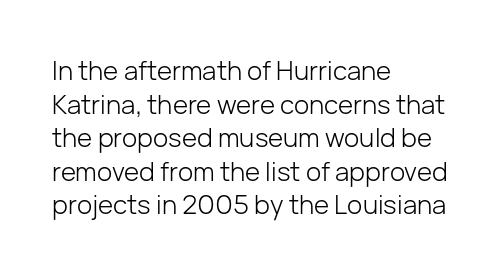
Q: Is the text bold? A: No.
Q: Is the text italic (slanted)? A: No, it is upright.
Q: Is the text underlined? A: No.
Q: How is the paragraph aligned? A: Left-aligned.
Q: Is the spacing between letters normal or unusually wide? A: Normal.
Q: Is the spacing between lines tight, normal or loose? A: Normal.
